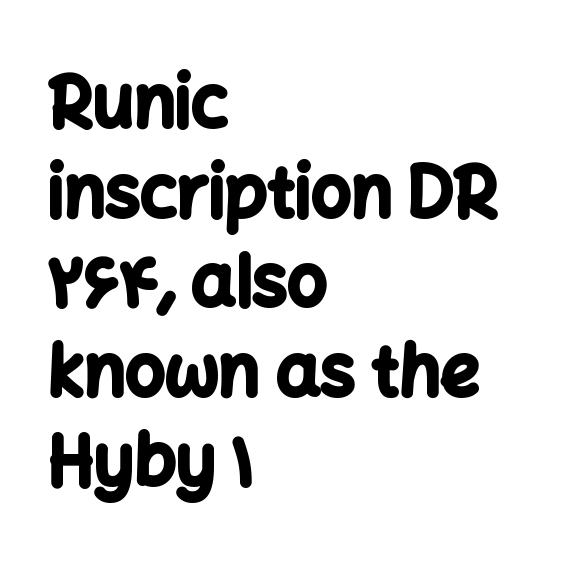
{"serif": "no", "italic": "no", "bold": "yes", "weight": "bold", "width": "normal", "stroke_contrast": "low", "x_height": "medium", "monospaced": "no", "underline": "no", "align": "left", "line_spacing": "normal", "line_spacing_ratio": 1.28, "letter_spacing": "normal", "letter_spacing_em": 0.0, "glyph_px": 70}
